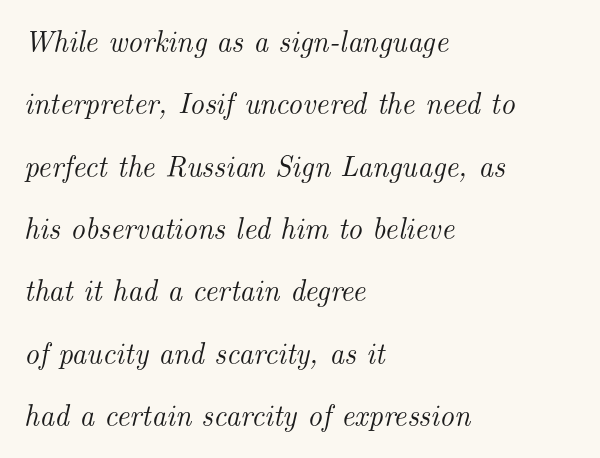
Notice how the passage keeps a crisp vertical edge on the left only. The passage shown is typeset with a serif family. The zone under the glyphs is completely vacant. The space between consecutive lines is lavish. Short note: letters normally spaced.
